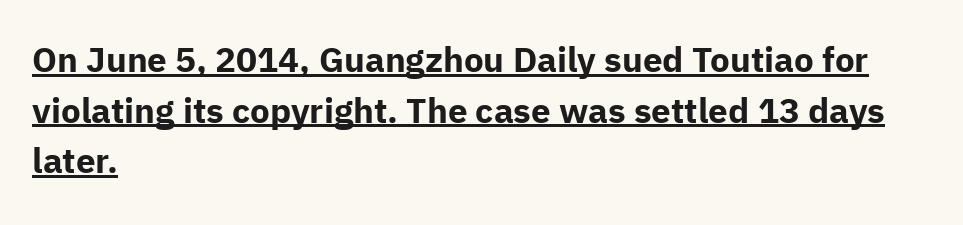
Serifs: no, the terminals of the letterforms are clean. The glyphs are accompanied by a horizontal stroke just below them. These lines are set flush left with a ragged right edge. The rendering uses a moderate line-height, typical for paragraphs. Here the designer chose a conventional face with non-uniform glyph widths.
